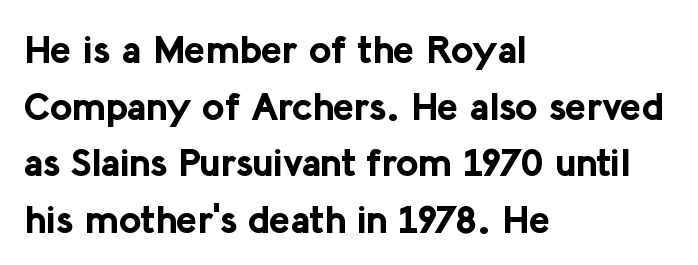
The image shows 39 px bold sans-serif type, upright; set left-aligned, normal line spacing (1.45x), normal letter spacing, not underlined; low stroke contrast and a medium x-height.
